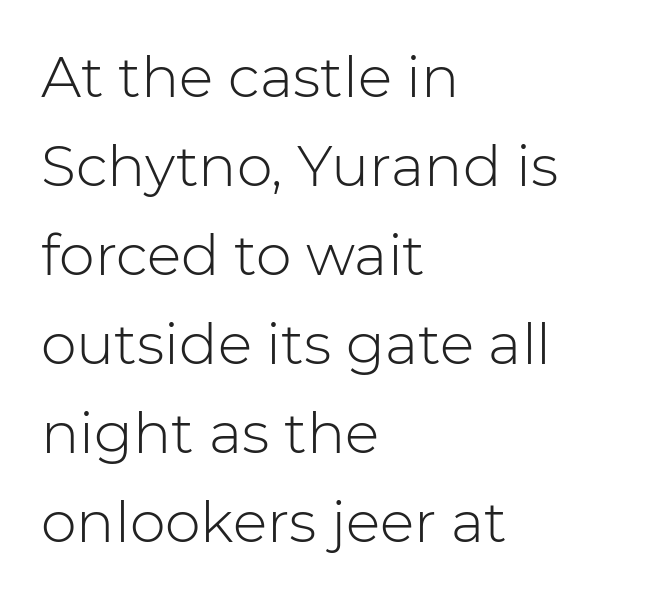
{"serif": "no", "italic": "no", "bold": "no", "weight": "light", "width": "normal", "stroke_contrast": "low", "x_height": "medium", "monospaced": "no", "underline": "no", "align": "left", "line_spacing": "normal", "line_spacing_ratio": 1.56, "letter_spacing": "normal", "letter_spacing_em": 0.0, "glyph_px": 57}
